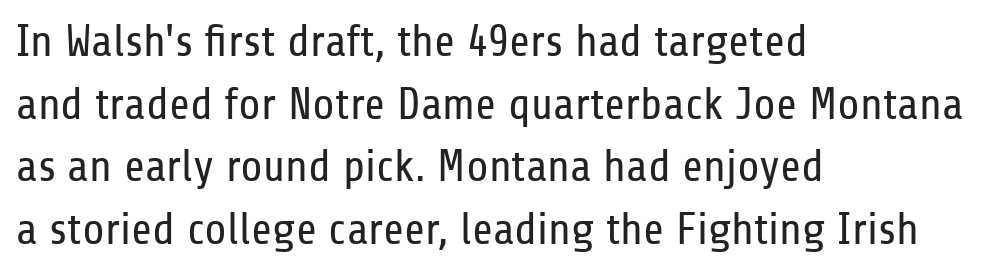
{"serif": "no", "italic": "no", "bold": "no", "weight": "regular", "width": "condensed", "stroke_contrast": "low", "x_height": "medium", "monospaced": "no", "underline": "no", "align": "left", "line_spacing": "normal", "line_spacing_ratio": 1.39, "letter_spacing": "normal", "letter_spacing_em": 0.0, "glyph_px": 45}
